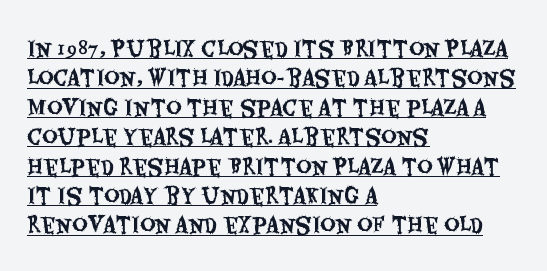
The image shows 21 px text type, upright; set left-aligned, normal line spacing (1.4x), normal letter spacing, underlined.
